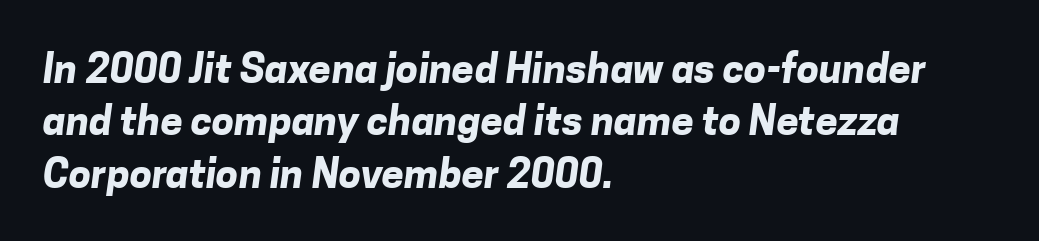
The image shows 40 px bold sans-serif type; set left-aligned, normal line spacing (1.31x), normal letter spacing, not underlined; low stroke contrast and a medium x-height.
